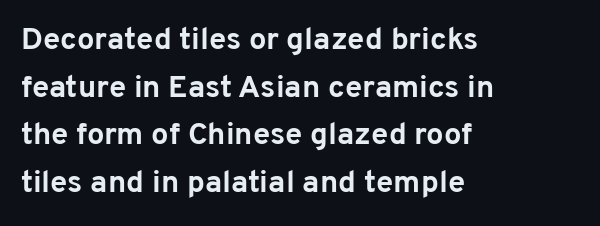
Q: Is the text bold? A: Yes.
Q: Is the text italic (slanted)? A: No, it is upright.
Q: Is the typeface a serif or a sans-serif typeface? A: Sans-serif.
Q: Is the text underlined? A: No.
Q: How is the paragraph aligned? A: Left-aligned.
Q: Is the spacing between letters normal or unusually wide? A: Normal.
Q: Is the spacing between lines tight, normal or loose? A: Normal.
Q: Width (condensed, normal, or wide)? A: Normal.
Q: Stroke contrast? A: Low.
Q: x-height? A: Medium.
Q: Monospaced? A: No.
